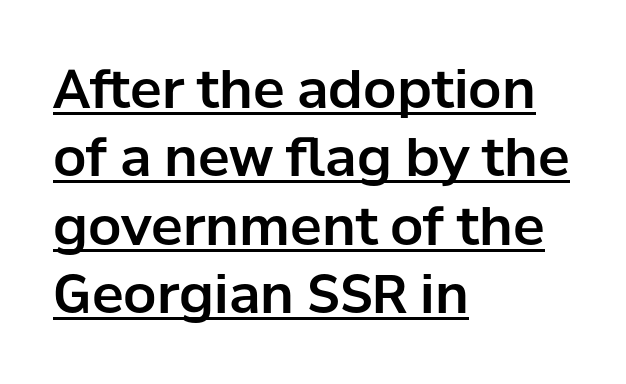
Q: Is the text italic (slanted)? A: No, it is upright.
Q: Is the typeface a serif or a sans-serif typeface? A: Sans-serif.
Q: Is the text underlined? A: Yes.
Q: How is the paragraph aligned? A: Left-aligned.
Q: Is the spacing between letters normal or unusually wide? A: Normal.
Q: Is the spacing between lines tight, normal or loose? A: Normal.
Q: Width (condensed, normal, or wide)? A: Normal.
Q: Stroke contrast? A: Low.
Q: x-height? A: Medium.
Q: Monospaced? A: No.
